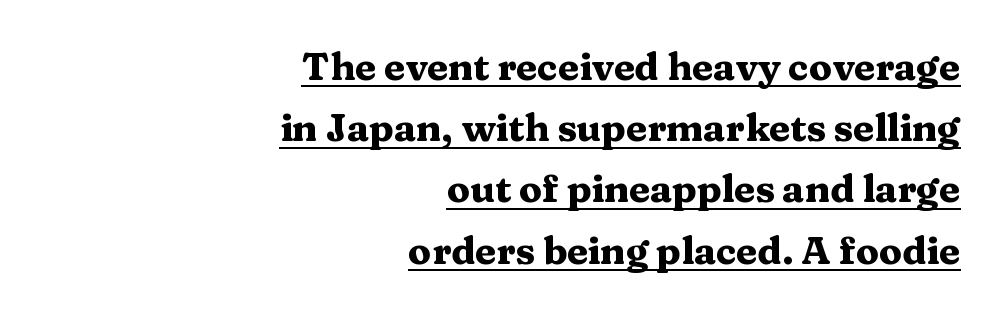
The image shows 38 px heavy, wide serif type, upright; set right-aligned, normal line spacing (1.61x), normal letter spacing, underlined; medium stroke contrast and a medium x-height.
